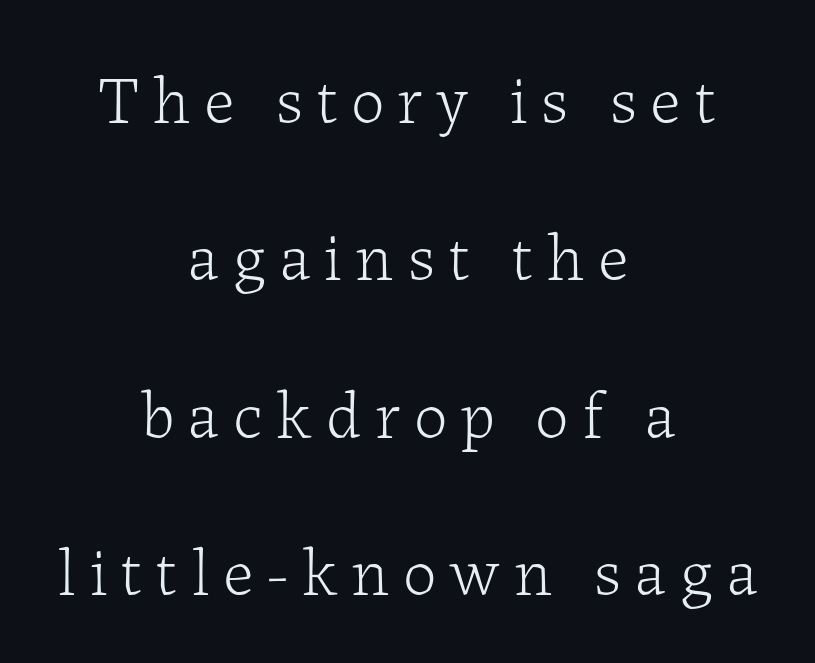
{"serif": "yes", "italic": "no", "bold": "no", "weight": "light", "width": "normal", "stroke_contrast": "low", "x_height": "medium", "monospaced": "no", "underline": "no", "align": "center", "line_spacing": "loose", "line_spacing_ratio": 2.35, "letter_spacing": "wide", "letter_spacing_em": 0.2, "glyph_px": 67}
